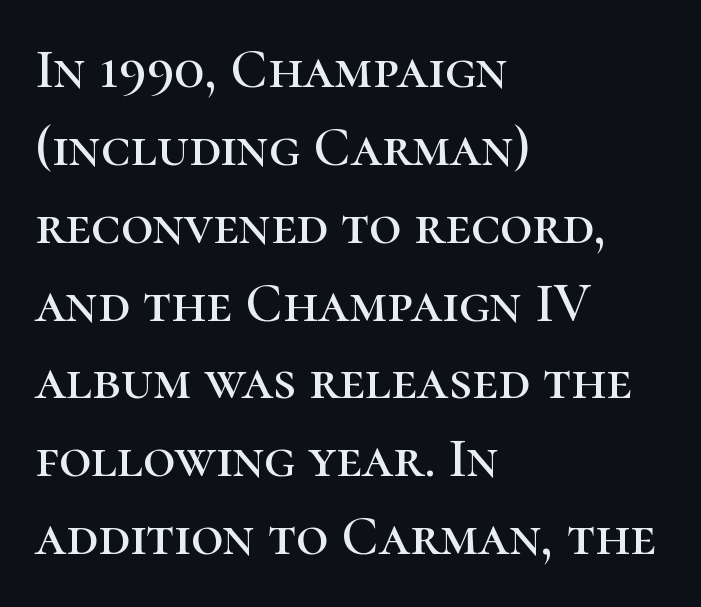
{"serif": "yes", "italic": "no", "width": "normal", "stroke_contrast": "high", "x_height": "medium", "monospaced": "no", "underline": "no", "align": "left", "line_spacing": "normal", "line_spacing_ratio": 1.39, "letter_spacing": "normal", "letter_spacing_em": 0.0, "glyph_px": 56}
